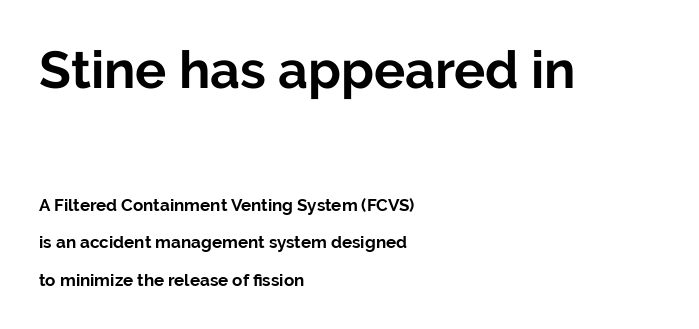
{"serif": "no", "italic": "no", "bold": "yes", "weight": "bold", "width": "normal", "stroke_contrast": "low", "x_height": "medium", "monospaced": "no", "underline": "no", "align": "left", "line_spacing": "loose", "line_spacing_ratio": 2.2, "letter_spacing": "normal", "letter_spacing_em": 0.0, "larger_block": "first", "size_ratio": 3.06, "glyph_px": 52}
